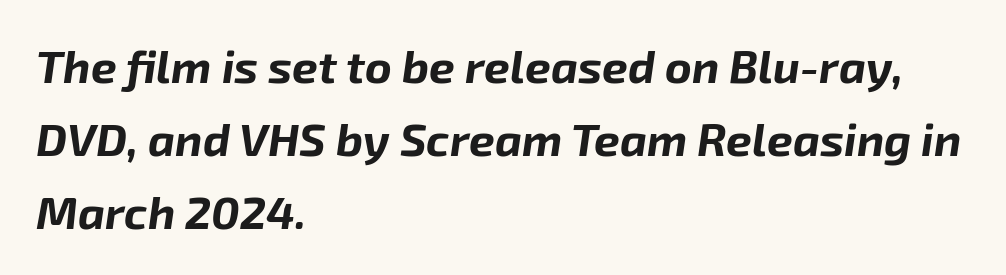
{"italic": "yes", "lean": "right", "slant_degrees": 8, "bold": "yes", "weight": "bold", "width": "normal", "stroke_contrast": "low", "x_height": "medium", "monospaced": "no", "underline": "no", "align": "left", "line_spacing": "normal", "line_spacing_ratio": 1.59, "letter_spacing": "normal", "letter_spacing_em": 0.0, "glyph_px": 46}
